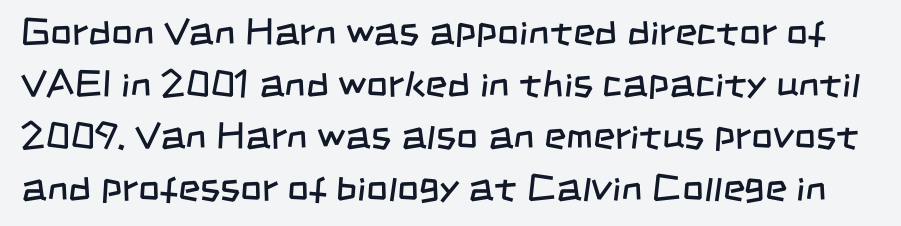
Regarding serifs, this sample does without them. Spacing verdict: proportional, widths tailored to each character. These lines keep a tight, regular rhythm from letter to letter. The block of text has a typical density, with ordinary space between rows. Letters rest on an invisible, unmarked baseline.
